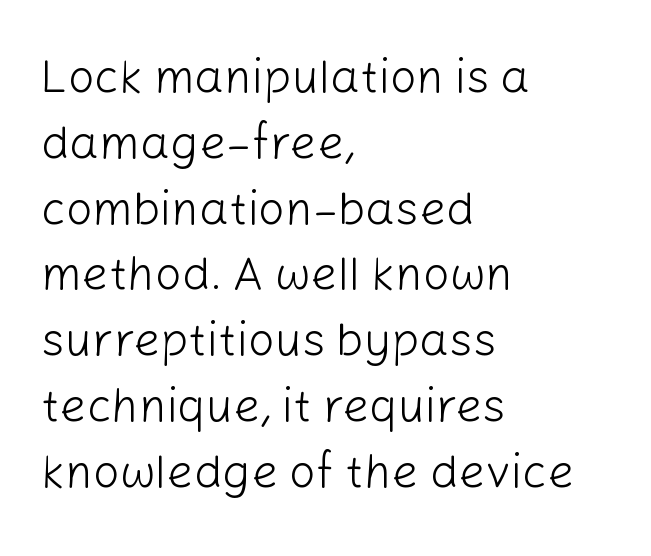
Q: Is the text bold? A: No.
Q: Is the text italic (slanted)? A: No, it is upright.
Q: Is the typeface a serif or a sans-serif typeface? A: Sans-serif.
Q: Is the text underlined? A: No.
Q: How is the paragraph aligned? A: Left-aligned.
Q: Is the spacing between letters normal or unusually wide? A: Normal.
Q: Is the spacing between lines tight, normal or loose? A: Normal.
Q: Width (condensed, normal, or wide)? A: Normal.
Q: Stroke contrast? A: Low.
Q: x-height? A: Medium.
Q: Monospaced? A: No.
